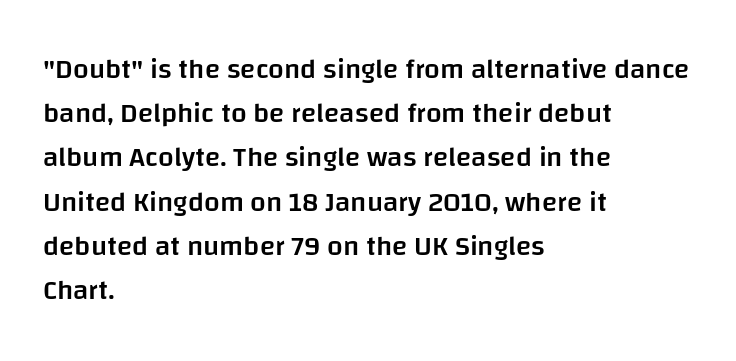
{"serif": "no", "italic": "no", "bold": "semi", "weight": "semibold", "width": "normal", "stroke_contrast": "low", "x_height": "large", "monospaced": "no", "underline": "no", "align": "left", "line_spacing": "normal", "line_spacing_ratio": 1.58, "letter_spacing": "normal", "letter_spacing_em": 0.0, "glyph_px": 28}
